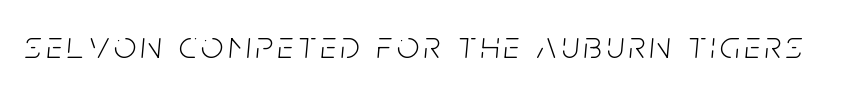
Bare-footed words on every line. Compared with ordinary roman type, these characters are visibly tilted. Heft: none added — not bold. Each letter keeps its own natural width here, so spacing adapts to shape.
